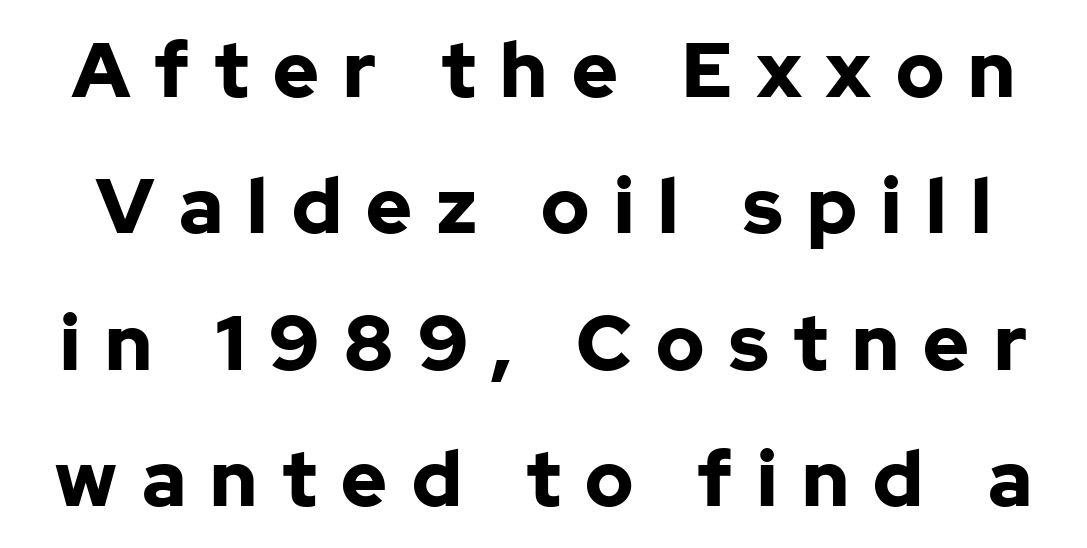
The image shows 77 px bold sans-serif type, upright; set line spacing 1.77x, unusually wide letter spacing (+0.32 em), not underlined; low stroke contrast and a medium x-height.
